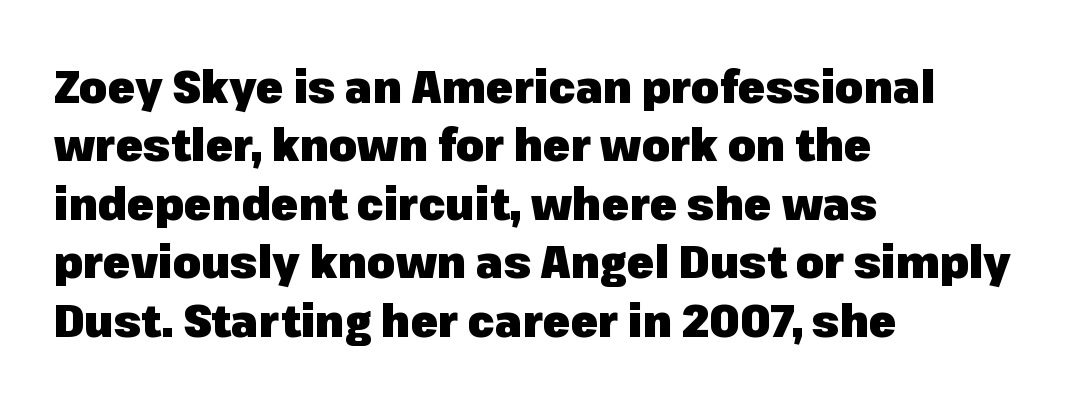
{"serif": "no", "italic": "no", "bold": "yes", "weight": "heavy", "width": "normal", "stroke_contrast": "low", "x_height": "medium", "monospaced": "no", "underline": "no", "align": "left", "line_spacing": "normal", "line_spacing_ratio": 1.3, "letter_spacing": "normal", "letter_spacing_em": 0.0, "glyph_px": 45}
